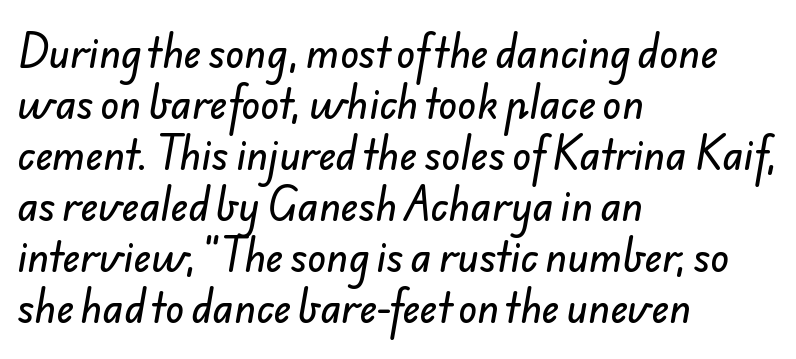
{"serif": "no", "width": "normal", "stroke_contrast": "low", "x_height": "small", "monospaced": "no", "underline": "no", "align": "left", "line_spacing": "normal", "line_spacing_ratio": 1.31, "letter_spacing": "normal", "letter_spacing_em": 0.0, "glyph_px": 39}
